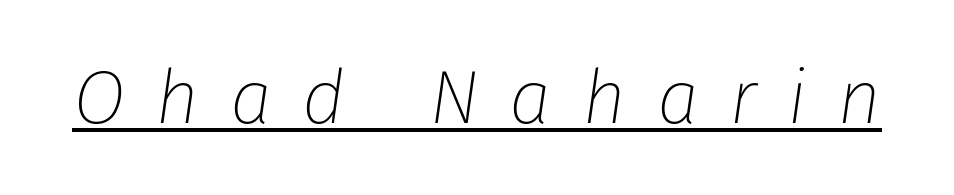
{"italic": "yes", "lean": "right", "slant_degrees": 8, "bold": "no", "weight": "thin", "width": "normal", "stroke_contrast": "low", "x_height": "medium", "monospaced": "no", "underline": "yes", "letter_spacing": "wide", "letter_spacing_em": 0.4, "glyph_px": 76}
